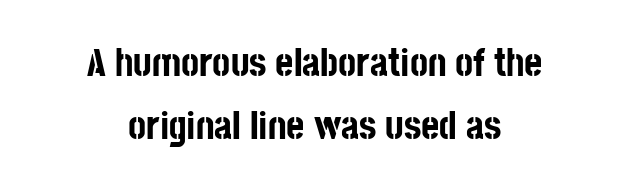
{"serif": "no", "italic": "no", "bold": "yes", "weight": "bold", "width": "condensed", "stroke_contrast": "low", "x_height": "large", "monospaced": "no", "underline": "no", "align": "center", "line_spacing": "normal", "line_spacing_ratio": 1.62, "letter_spacing": "normal", "letter_spacing_em": 0.0, "glyph_px": 39}
